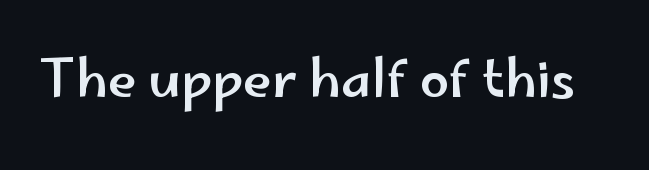
Q: Is the text italic (slanted)? A: No, it is upright.
Q: Is the typeface a serif or a sans-serif typeface? A: Sans-serif.
Q: Is the text underlined? A: No.
Q: Is the spacing between letters normal or unusually wide? A: Normal.
Q: Width (condensed, normal, or wide)? A: Wide.
Q: Stroke contrast? A: Low.
Q: x-height? A: Small.
Q: Monospaced? A: No.
